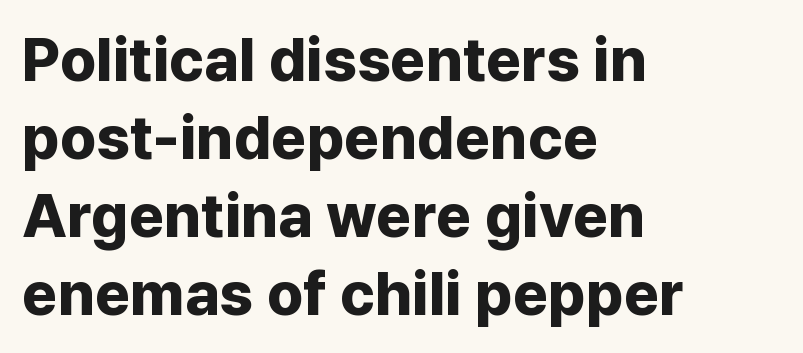
{"serif": "no", "italic": "no", "bold": "yes", "weight": "bold", "width": "normal", "stroke_contrast": "low", "x_height": "medium", "monospaced": "no", "underline": "no", "align": "left", "line_spacing": "normal", "line_spacing_ratio": 1.28, "letter_spacing": "normal", "letter_spacing_em": 0.0, "glyph_px": 61}
